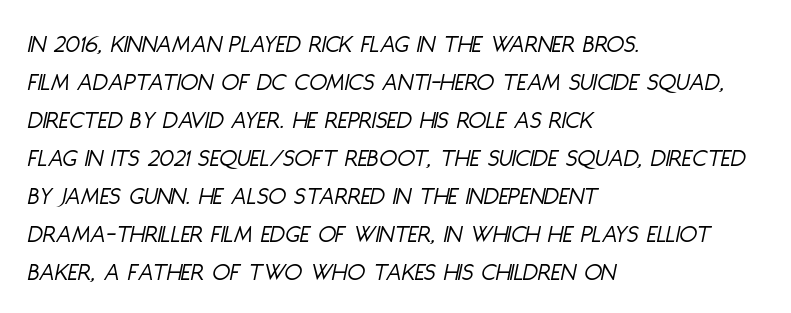
The image shows 26 px text type, italic (leaning right); set left-aligned, normal line spacing (1.46x), normal letter spacing, not underlined.
